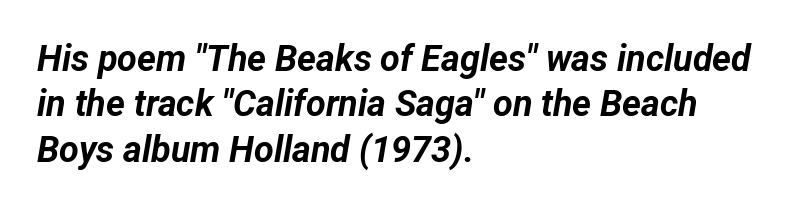
Q: Is the text bold? A: Yes.
Q: Is the text italic (slanted)? A: Yes, it leans right by about 12 degrees.
Q: Is the text underlined? A: No.
Q: How is the paragraph aligned? A: Left-aligned.
Q: Is the spacing between letters normal or unusually wide? A: Normal.
Q: Is the spacing between lines tight, normal or loose? A: Normal.
Q: Width (condensed, normal, or wide)? A: Normal.
Q: Stroke contrast? A: Low.
Q: x-height? A: Medium.
Q: Monospaced? A: No.
